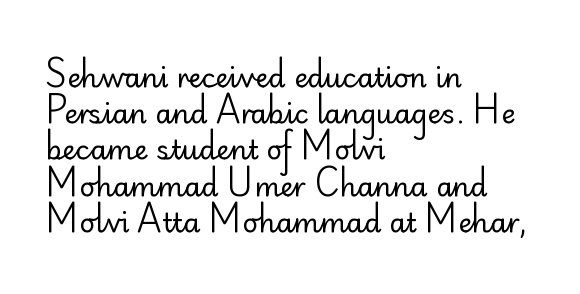
{"italic": "no", "bold": "no", "underline": "no", "align": "left", "line_spacing": "normal", "line_spacing_ratio": 1.34, "letter_spacing": "normal", "letter_spacing_em": 0.0, "glyph_px": 27}
